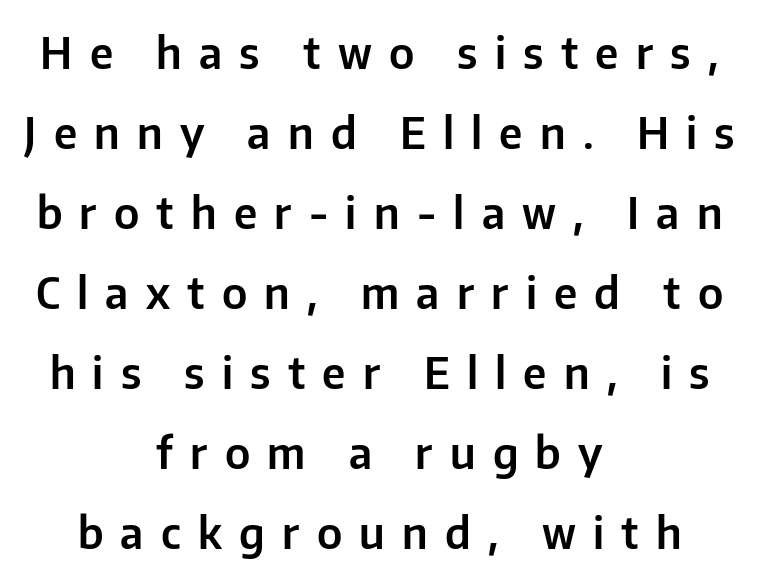
Look at the bottom of the vertical strokes: they stop flat, with no serifs. A bare baseline throughout the passage. The rendering inserts visible extra space after every character. Casual observation: everything's sitting right in the middle.
